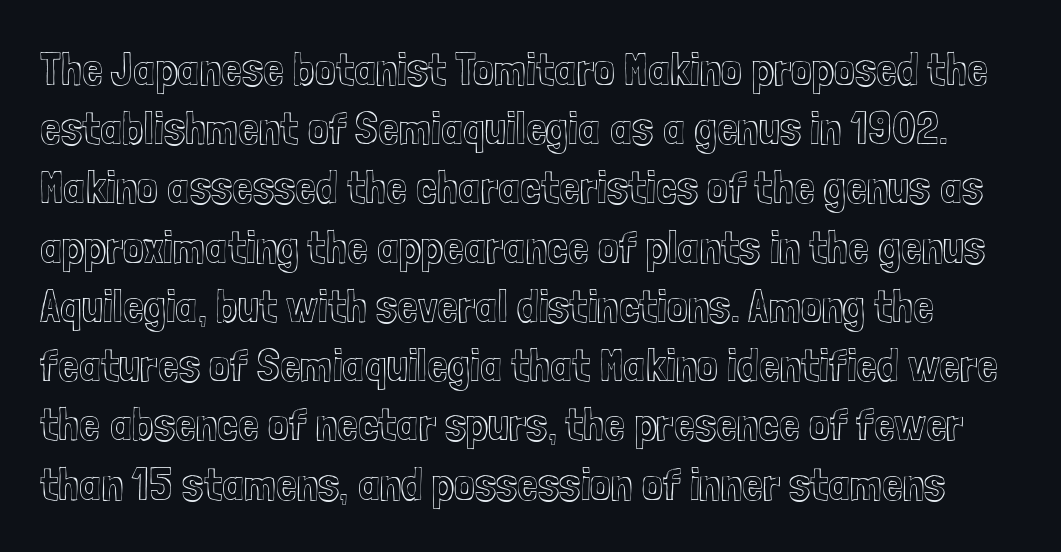
The image shows 47 px condensed type, upright; set normal line spacing (1.26x), normal letter spacing, not underlined; a medium x-height.
